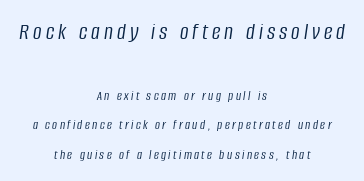
Q: Is the text bold? A: No.
Q: Is the text italic (slanted)? A: Yes, it leans right by about 8 degrees.
Q: Is the text underlined? A: No.
Q: How is the paragraph aligned? A: Centered.
Q: Is the spacing between lines tight, normal or loose? A: Loose.
Q: Which block of text is set in a larger size, the first (top) or the second (bottom)? A: The first (top) one.
